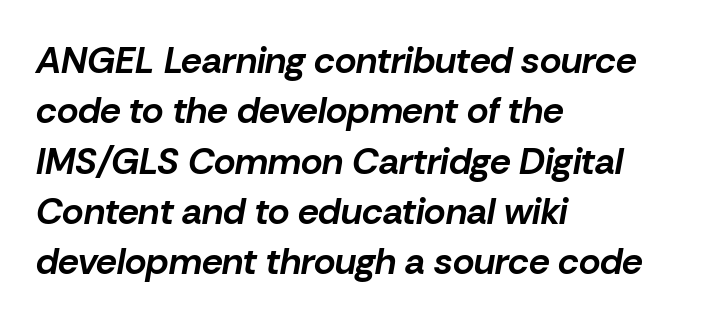
Looks like regular typesetting: each glyph gets only the width it needs. Weight check: bold — yes, fully. The horizontal fit of the characters is conventional and even. Anything drawn beneath the words? Only blank space.
